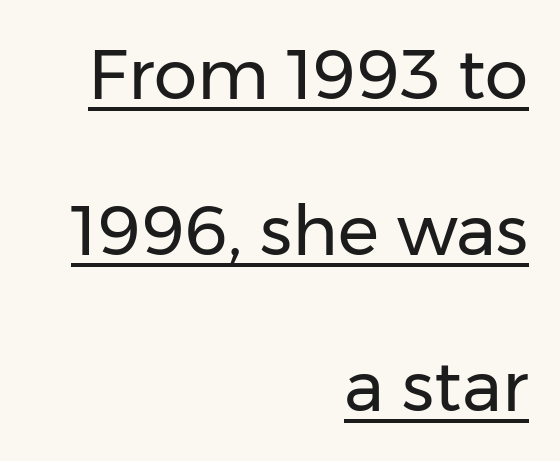
Q: Is the text bold? A: No.
Q: Is the text italic (slanted)? A: No, it is upright.
Q: Is the typeface a serif or a sans-serif typeface? A: Sans-serif.
Q: Is the text underlined? A: Yes.
Q: How is the paragraph aligned? A: Right-aligned.
Q: Is the spacing between letters normal or unusually wide? A: Normal.
Q: Is the spacing between lines tight, normal or loose? A: Loose.
Q: Width (condensed, normal, or wide)? A: Normal.
Q: Stroke contrast? A: Low.
Q: x-height? A: Medium.
Q: Monospaced? A: No.
